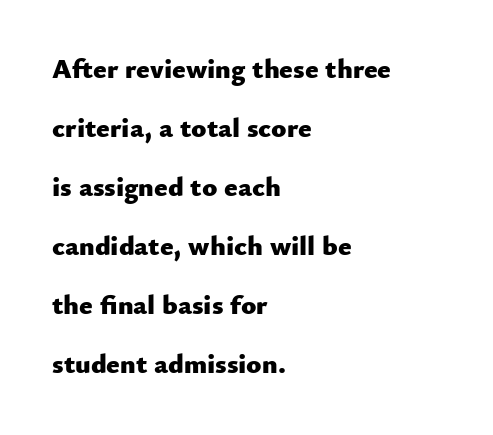
You could call the tracking neutral — neither tight nor loose. This sample has the flowing, uneven cadence of proportional lettering. The ragged edge is on the right, which tells us the setting is flush left. What's the leading like? Stretched, with rows far apart.
